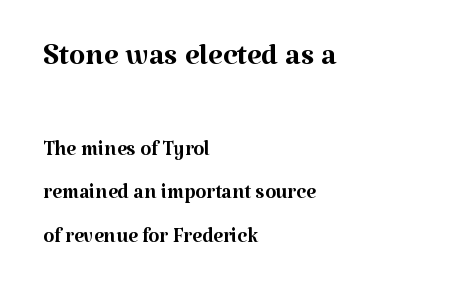
If you drew a ruler down the left edge, every line would touch it. The characters display serif detailing at their extremities. These lines sit exactly where default settings would place them. The type sits square on the baseline with zero lean.
